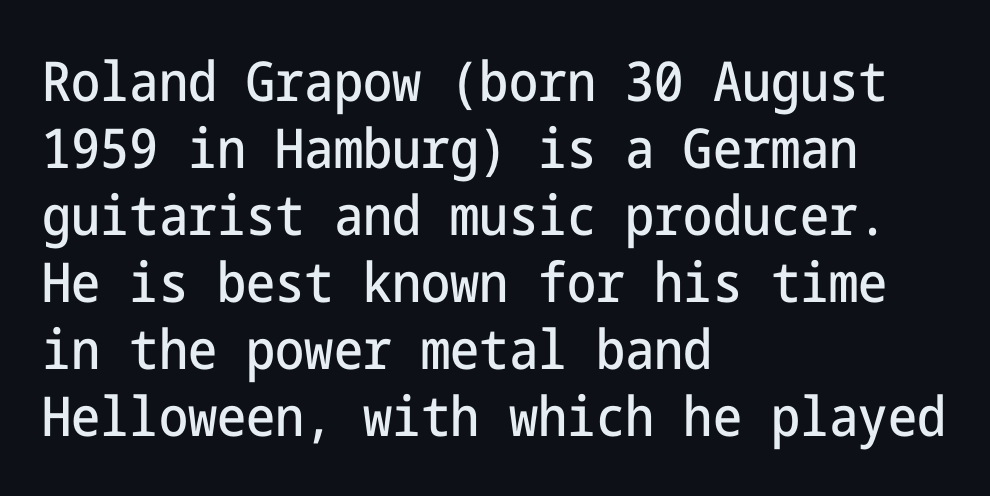
{"serif": "no", "italic": "no", "width": "condensed", "stroke_contrast": "low", "x_height": "medium", "underline": "no", "align": "left", "line_spacing_ratio": 1.22, "letter_spacing": "normal", "letter_spacing_em": 0.0, "glyph_px": 55}
